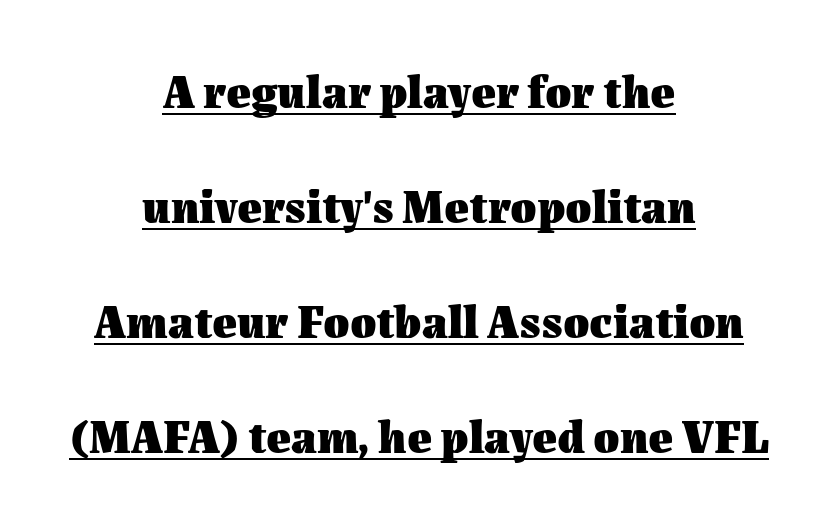
The image shows 47 px heavy type, upright; set centered, loose line spacing (2.45x), normal letter spacing, underlined; medium stroke contrast and a medium x-height.
